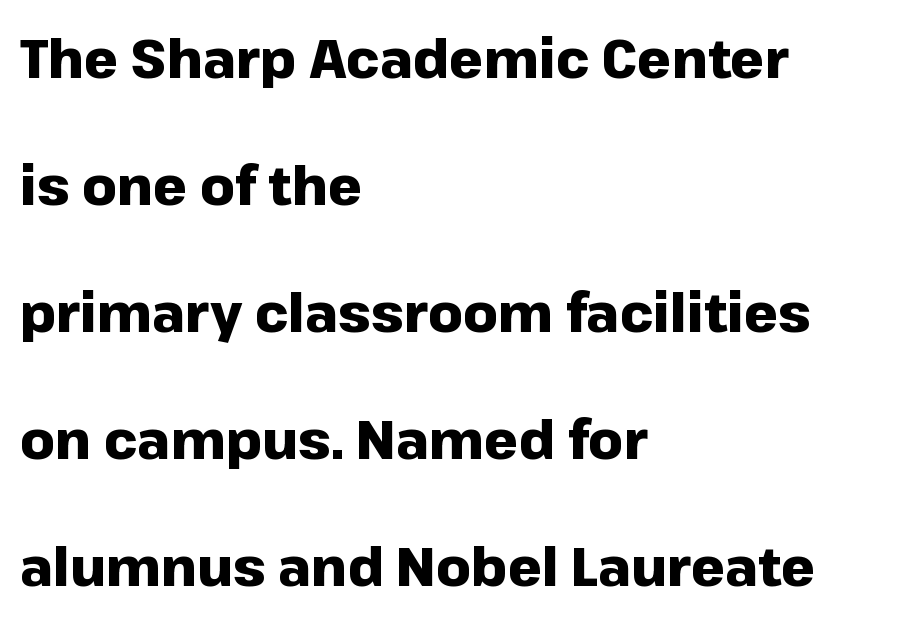
{"serif": "no", "italic": "no", "bold": "yes", "weight": "heavy", "width": "normal", "stroke_contrast": "low", "x_height": "medium", "monospaced": "no", "underline": "no", "align": "left", "line_spacing": "loose", "line_spacing_ratio": 2.35, "letter_spacing": "normal", "letter_spacing_em": 0.0, "glyph_px": 54}
